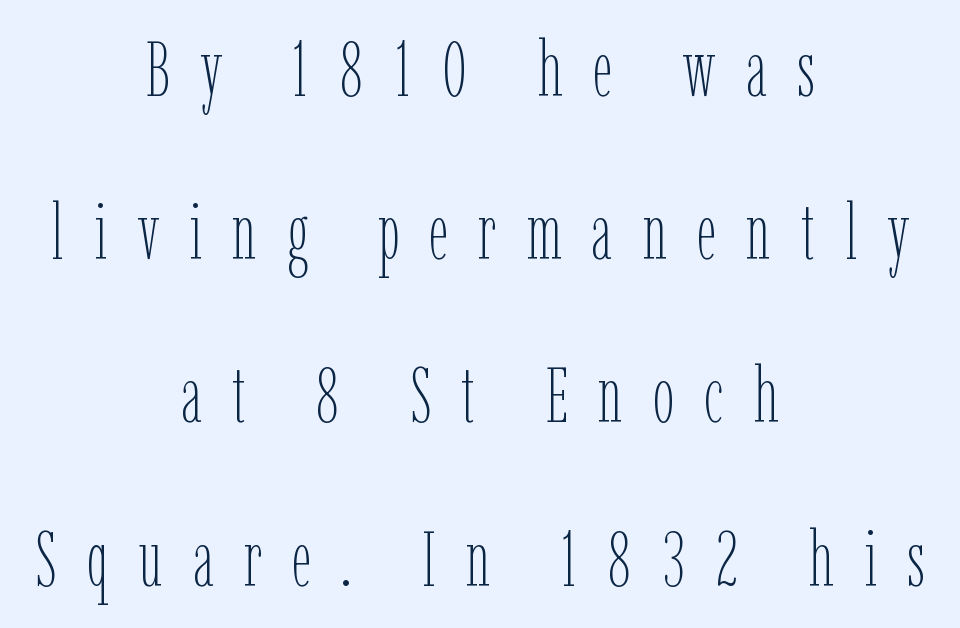
The image shows 77 px thin, condensed type, upright; set centered, loose line spacing (2.12x), unusually wide letter spacing (+0.39 em), not underlined; low stroke contrast and a medium x-height.
